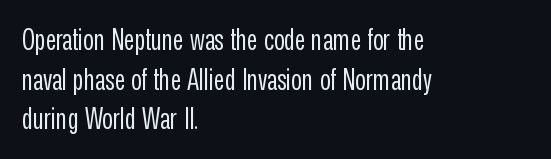
Q: Is the text bold? A: No.
Q: Is the text italic (slanted)? A: No, it is upright.
Q: Is the typeface a serif or a sans-serif typeface? A: Sans-serif.
Q: Is the text underlined? A: No.
Q: How is the paragraph aligned? A: Left-aligned.
Q: Is the spacing between letters normal or unusually wide? A: Normal.
Q: Is the spacing between lines tight, normal or loose? A: Normal.
Q: Width (condensed, normal, or wide)? A: Condensed.
Q: Stroke contrast? A: Low.
Q: x-height? A: Medium.
Q: Monospaced? A: No.
